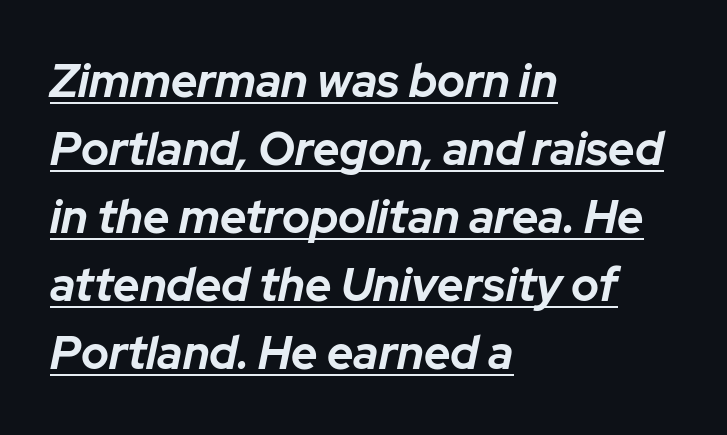
{"italic": "yes", "lean": "right", "slant_degrees": 12, "bold": "yes", "weight": "bold", "width": "normal", "stroke_contrast": "low", "x_height": "medium", "monospaced": "no", "underline": "yes", "align": "left", "line_spacing": "normal", "line_spacing_ratio": 1.48, "letter_spacing": "normal", "letter_spacing_em": 0.0, "glyph_px": 46}
